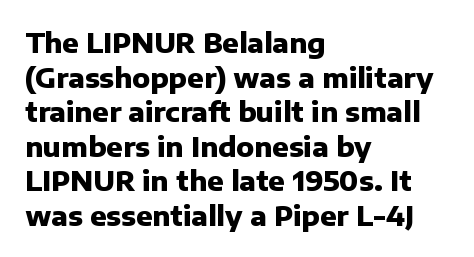
Compared with typical body copy, the letter spacing here is the same. The setting favours the left margin, as ordinary paragraphs usually do. Heft: maximum for text — a bold. Beneath every word, the page is bare. Successive baselines arrive at the customary interval. These lines were composed using upright roman letters.
